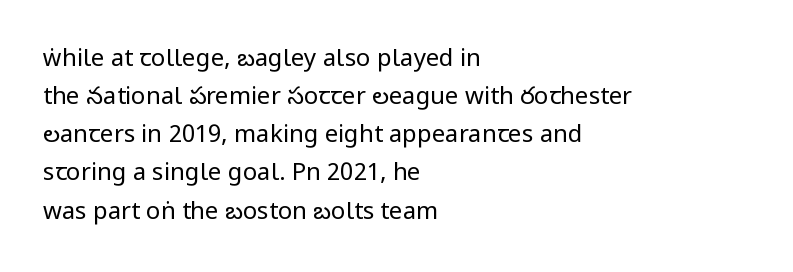
Is there much room between lines? A standard amount, neither cramped nor airy. A roman cut, with each character standing at attention. How are the letters spaced? Ordinarily, with no added tracking. This rendering features lettering with no underline. The paragraph shown leans on its left margin. The weight tops out at a normal text grade.
